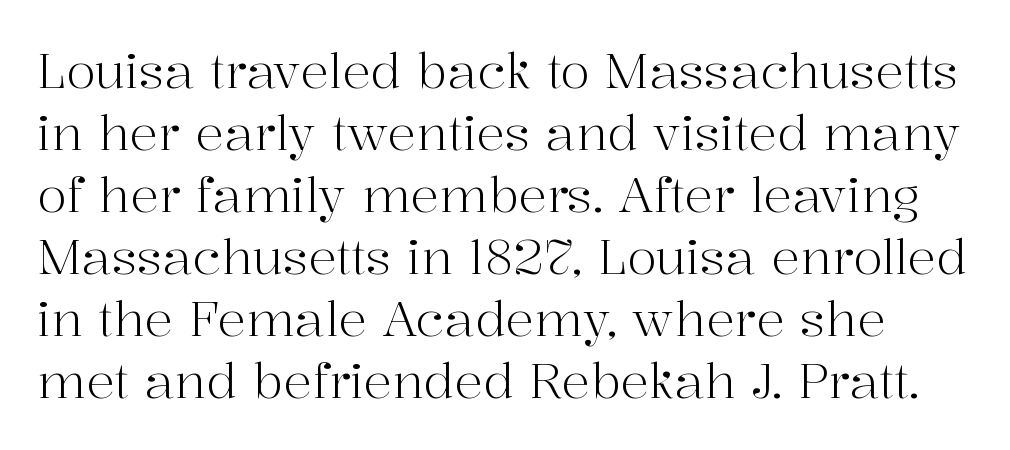
{"serif": "yes", "italic": "no", "bold": "no", "weight": "light", "width": "normal", "stroke_contrast": "high", "x_height": "medium", "monospaced": "no", "underline": "no", "line_spacing": "normal", "line_spacing_ratio": 1.29, "letter_spacing": "normal", "letter_spacing_em": 0.0, "glyph_px": 48}
